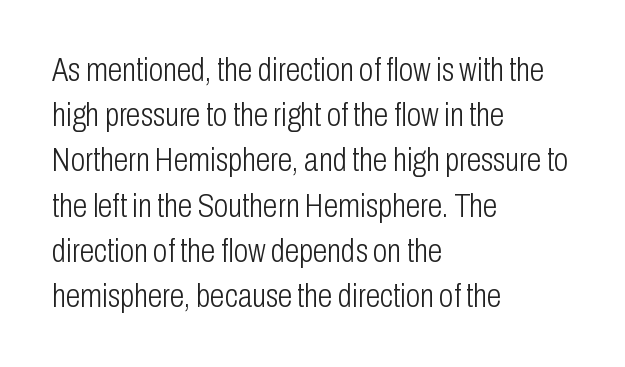
The image shows 33 px light, condensed sans-serif type, upright; set left-aligned, normal line spacing (1.37x), normal letter spacing, not underlined; low stroke contrast and a medium x-height.
